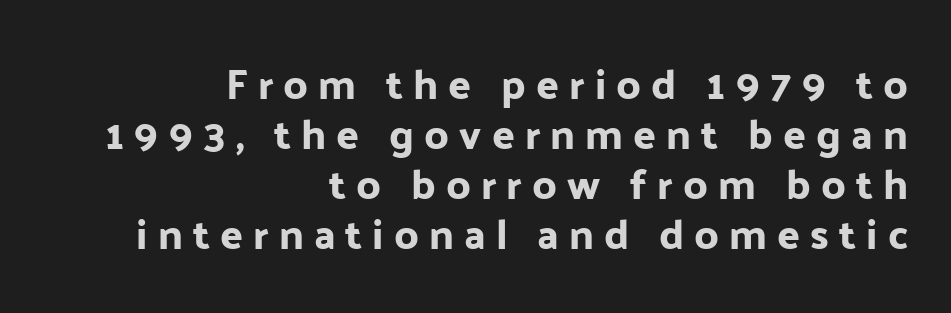
The image shows 42 px sans-serif type, upright; set right-aligned, line spacing 1.19x, unusually wide letter spacing (+0.24 em), not underlined; low stroke contrast and a medium x-height.
